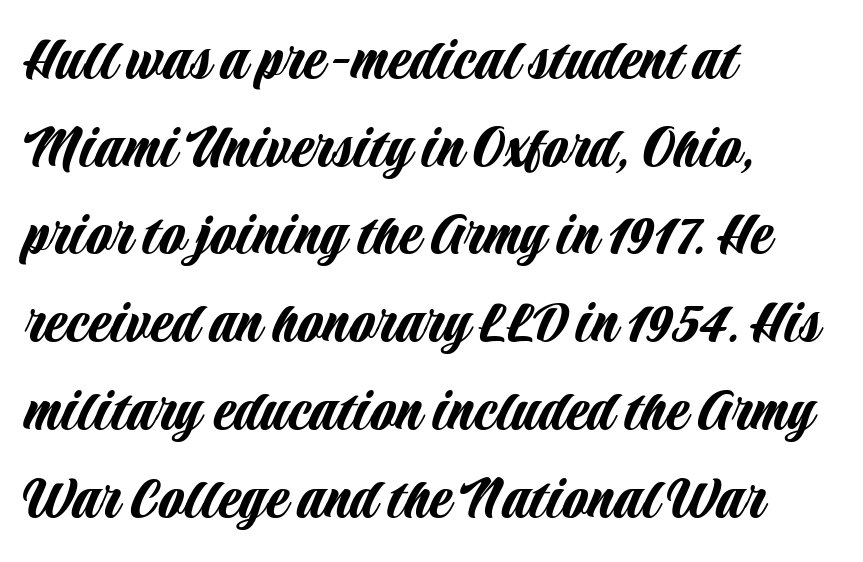
{"serif": "no", "width": "condensed", "stroke_contrast": "low", "x_height": "large", "monospaced": "no", "underline": "no", "align": "left", "line_spacing": "normal", "line_spacing_ratio": 1.35, "letter_spacing": "normal", "letter_spacing_em": 0.0, "glyph_px": 65}
